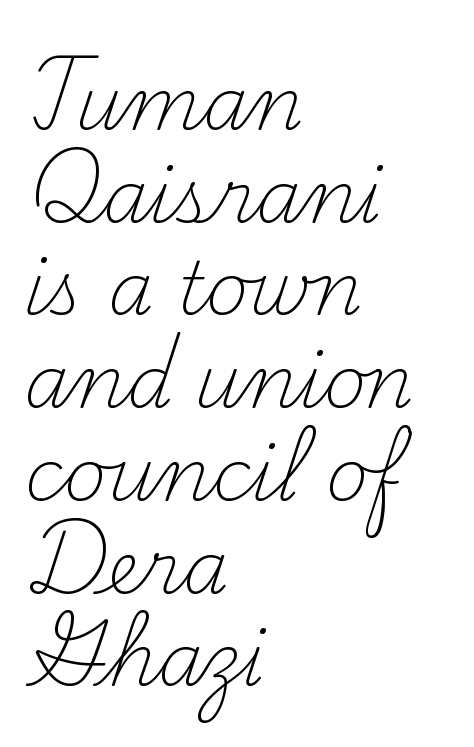
{"bold": "no", "weight": "light", "width": "normal", "stroke_contrast": "medium", "x_height": "small", "monospaced": "no", "underline": "no", "align": "left", "line_spacing": "normal", "line_spacing_ratio": 1.27, "letter_spacing": "normal", "letter_spacing_em": 0.0, "glyph_px": 73}
